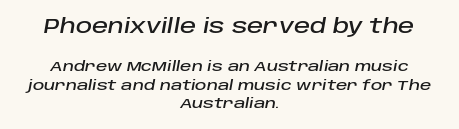
Q: Is the text italic (slanted)? A: Yes, it leans right by about 10 degrees.
Q: Is the text underlined? A: No.
Q: How is the paragraph aligned? A: Centered.
Q: Is the spacing between letters normal or unusually wide? A: Normal.
Q: Is the spacing between lines tight, normal or loose? A: Normal.
Q: Which block of text is set in a larger size, the first (top) or the second (bottom)? A: The first (top) one.
